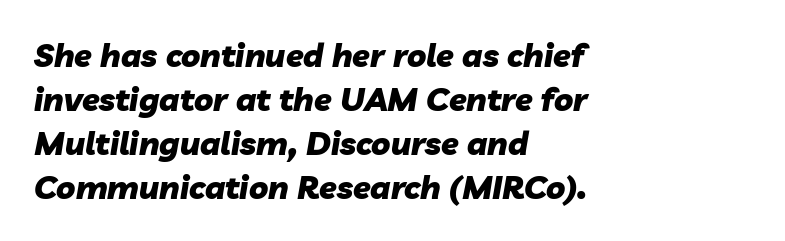
Q: Is the text bold? A: Yes.
Q: Is the text italic (slanted)? A: Yes, it leans right by about 10 degrees.
Q: Is the text underlined? A: No.
Q: How is the paragraph aligned? A: Left-aligned.
Q: Is the spacing between letters normal or unusually wide? A: Normal.
Q: Is the spacing between lines tight, normal or loose? A: Normal.
Q: Width (condensed, normal, or wide)? A: Normal.
Q: Stroke contrast? A: Low.
Q: x-height? A: Medium.
Q: Monospaced? A: No.
